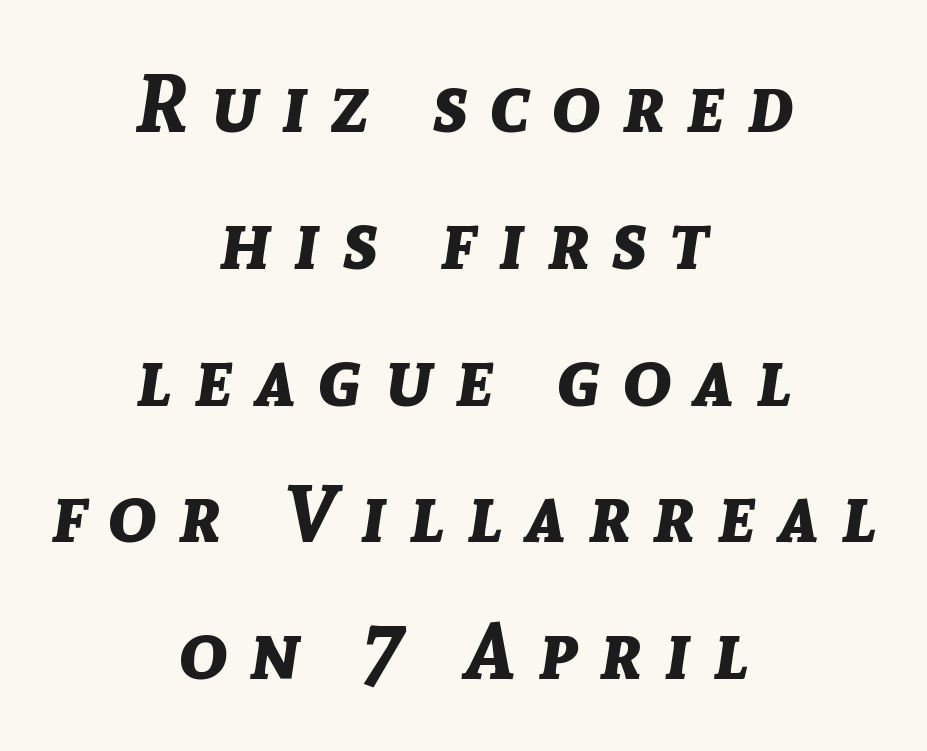
The image shows 80 px bold type, italic (leaning right); set centered, line spacing 1.71x, unusually wide letter spacing (+0.28 em), not underlined; low stroke contrast and a medium x-height.
